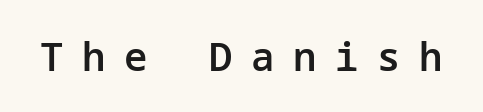
The image shows 39 px semibold sans-serif type, upright; set unusually wide letter spacing (+0.48 em), not underlined; low stroke contrast and a medium x-height.
